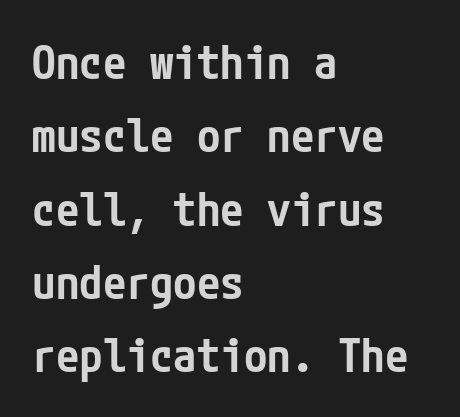
Q: Is the text bold? A: Semi-bold.
Q: Is the text italic (slanted)? A: No, it is upright.
Q: Is the typeface a serif or a sans-serif typeface? A: Sans-serif.
Q: Is the text underlined? A: No.
Q: How is the paragraph aligned? A: Left-aligned.
Q: Is the spacing between letters normal or unusually wide? A: Normal.
Q: Is the spacing between lines tight, normal or loose? A: Normal.
Q: Width (condensed, normal, or wide)? A: Condensed.
Q: Stroke contrast? A: Low.
Q: x-height? A: Medium.
